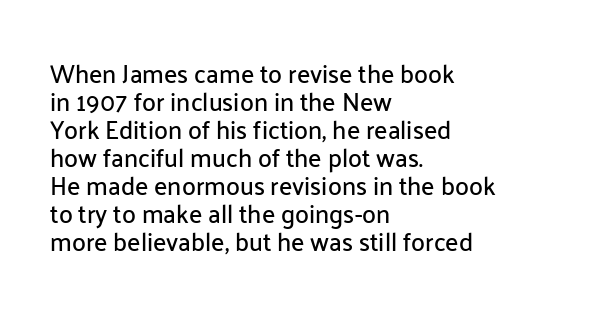
{"italic": "no", "underline": "no", "align": "left", "line_spacing": "tight", "line_spacing_ratio": 1.12, "letter_spacing": "normal", "letter_spacing_em": 0.0, "glyph_px": 25}
